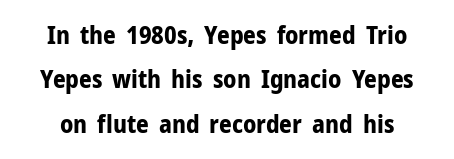
{"italic": "no", "bold": "yes", "underline": "no", "line_spacing_ratio": 1.78, "letter_spacing": "normal", "letter_spacing_em": 0.0, "glyph_px": 25}
